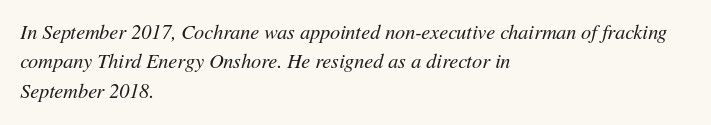
{"italic": "yes", "lean": "right", "slant_degrees": 11, "bold": "no", "underline": "no", "align": "left", "line_spacing": "normal", "line_spacing_ratio": 1.47, "letter_spacing": "normal", "letter_spacing_em": 0.0, "glyph_px": 20}
